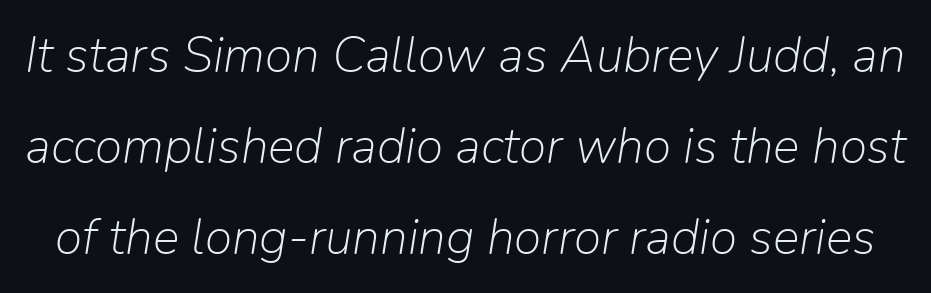
{"italic": "yes", "lean": "right", "slant_degrees": 9, "bold": "no", "weight": "light", "width": "normal", "stroke_contrast": "low", "x_height": "medium", "monospaced": "no", "underline": "no", "line_spacing_ratio": 1.82, "letter_spacing": "normal", "letter_spacing_em": 0.0, "glyph_px": 50}
